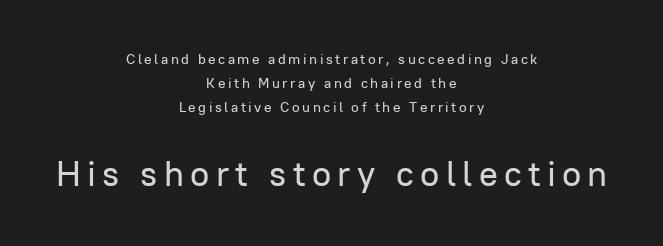
The image shows 35 px sans-serif type, upright; set centered, line spacing 1.73x, not underlined; the second (bottom) block is 2.5x larger; low stroke contrast and a medium x-height.
